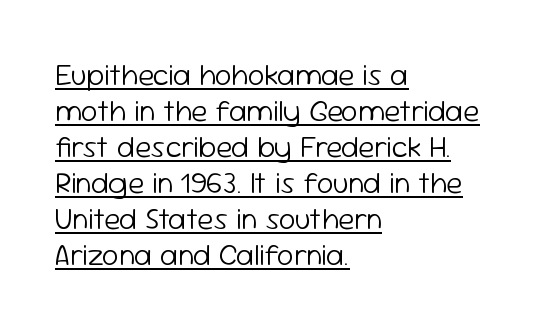
Q: Is the text bold? A: No.
Q: Is the text italic (slanted)? A: No, it is upright.
Q: Is the typeface a serif or a sans-serif typeface? A: Sans-serif.
Q: Is the text underlined? A: Yes.
Q: How is the paragraph aligned? A: Left-aligned.
Q: Is the spacing between letters normal or unusually wide? A: Normal.
Q: Width (condensed, normal, or wide)? A: Normal.
Q: Stroke contrast? A: Low.
Q: x-height? A: Medium.
Q: Monospaced? A: No.
